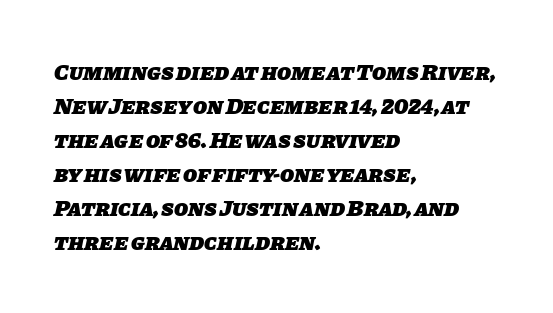
Normally led — the rows are evenly, conventionally spaced. In CSS terms this would be text-align: left. The passage shown is not underscored anywhere. The rendering keeps characters at their native spacing. The rendering uses a bold face; every stroke is thick and dark.
